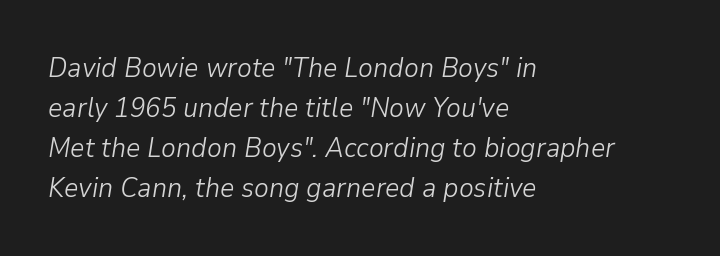
Q: Is the text bold? A: No.
Q: Is the text italic (slanted)? A: Yes, it leans right by about 9 degrees.
Q: Is the text underlined? A: No.
Q: How is the paragraph aligned? A: Left-aligned.
Q: Is the spacing between letters normal or unusually wide? A: Normal.
Q: Is the spacing between lines tight, normal or loose? A: Normal.
Q: Width (condensed, normal, or wide)? A: Normal.
Q: Stroke contrast? A: Low.
Q: x-height? A: Medium.
Q: Monospaced? A: No.
